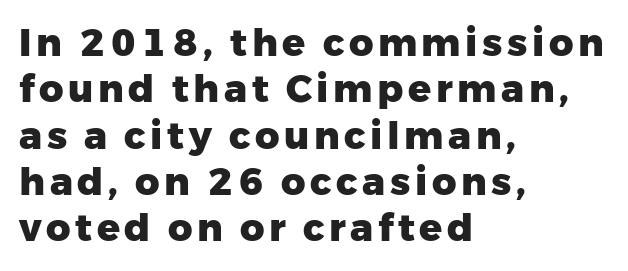
{"serif": "no", "italic": "no", "bold": "yes", "weight": "heavy", "width": "normal", "stroke_contrast": "low", "x_height": "medium", "monospaced": "no", "underline": "no", "align": "left", "line_spacing_ratio": 1.22, "glyph_px": 38}
